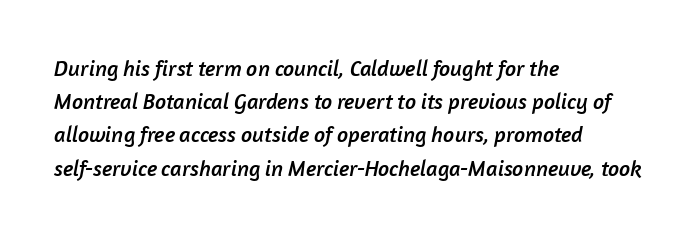
Q: Is the text underlined? A: No.
Q: How is the paragraph aligned? A: Left-aligned.
Q: Is the spacing between letters normal or unusually wide? A: Normal.
Q: Is the spacing between lines tight, normal or loose? A: Normal.
